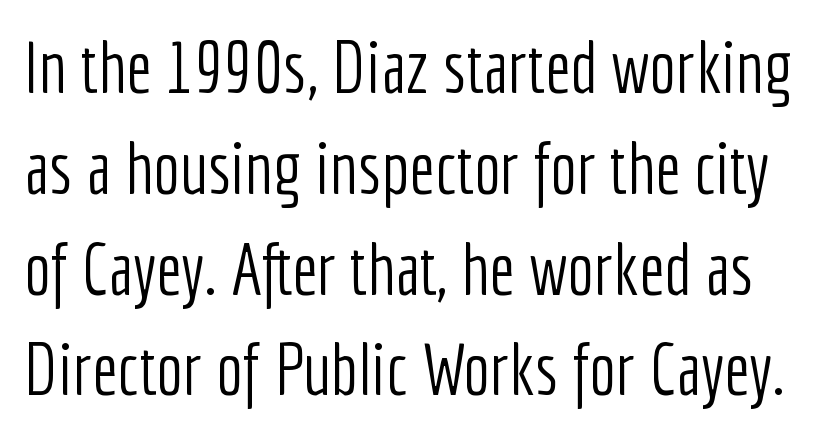
{"serif": "no", "italic": "no", "bold": "no", "weight": "light", "width": "condensed", "stroke_contrast": "low", "x_height": "medium", "monospaced": "no", "underline": "no", "line_spacing": "normal", "line_spacing_ratio": 1.4, "letter_spacing": "normal", "letter_spacing_em": 0.0, "glyph_px": 72}
